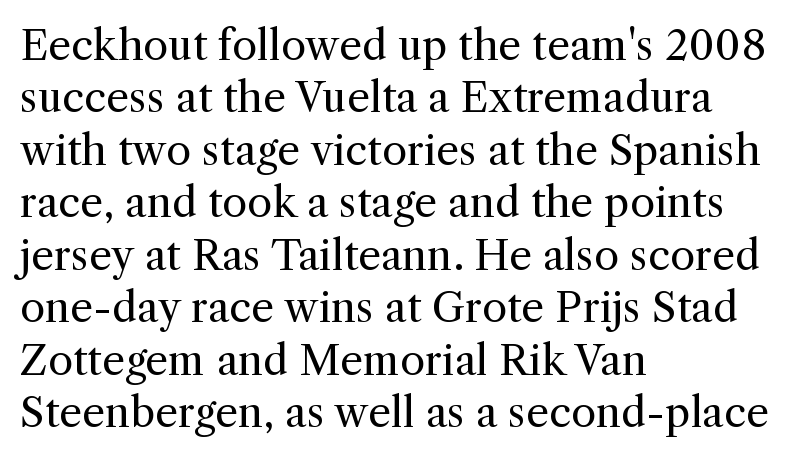
{"serif": "yes", "italic": "no", "bold": "no", "weight": "regular", "width": "normal", "x_height": "medium", "monospaced": "no", "underline": "no", "align": "left", "line_spacing": "normal", "line_spacing_ratio": 1.28, "letter_spacing": "normal", "letter_spacing_em": 0.0, "glyph_px": 41}
